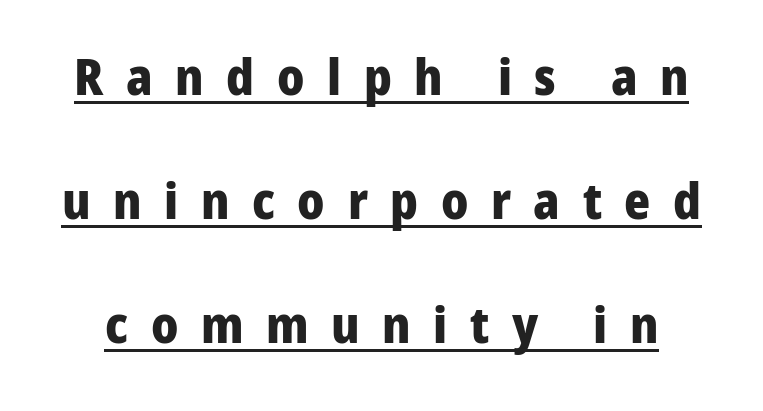
The image shows 50 px heavy sans-serif type, upright; set loose line spacing (2.48x), unusually wide letter spacing (+0.45 em), underlined; low stroke contrast and a medium x-height.
